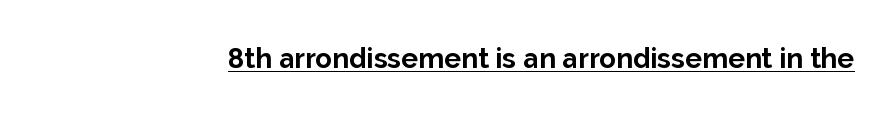
{"serif": "no", "italic": "no", "bold": "yes", "weight": "bold", "width": "normal", "stroke_contrast": "low", "x_height": "medium", "monospaced": "no", "underline": "yes", "letter_spacing": "normal", "letter_spacing_em": 0.0, "glyph_px": 28}
